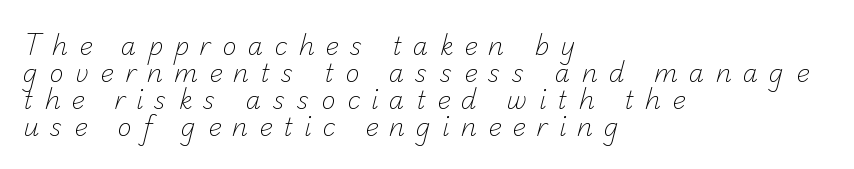
{"bold": "no", "underline": "no", "align": "left", "line_spacing": "tight", "line_spacing_ratio": 1.08, "letter_spacing": "wide", "letter_spacing_em": 0.44, "glyph_px": 25}
